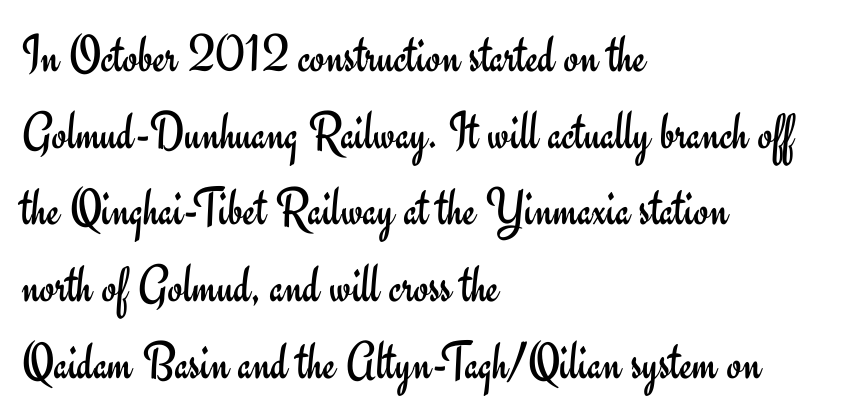
The image shows 54 px regular-weight sans-serif type; set left-aligned, normal line spacing (1.42x), normal letter spacing, not underlined; low stroke contrast and a small x-height.
